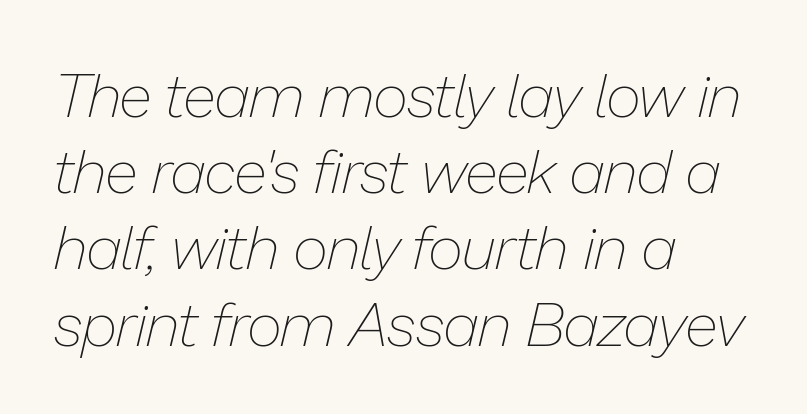
Q: Is the text bold? A: No.
Q: Is the text italic (slanted)? A: Yes, it leans right by about 13 degrees.
Q: Is the text underlined? A: No.
Q: How is the paragraph aligned? A: Left-aligned.
Q: Is the spacing between letters normal or unusually wide? A: Normal.
Q: Is the spacing between lines tight, normal or loose? A: Normal.
Q: Width (condensed, normal, or wide)? A: Normal.
Q: Stroke contrast? A: Low.
Q: x-height? A: Medium.
Q: Monospaced? A: No.
